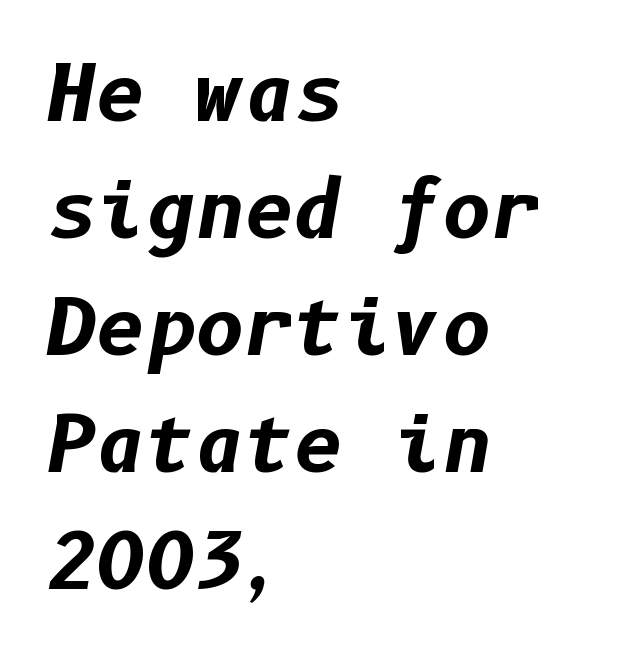
If you drew a line through each stem, it would be angled. Quick note: interline space is typical. Spacing between characters is what you'd get straight out of the box. The characters look thick and weighty, a clear bold.
